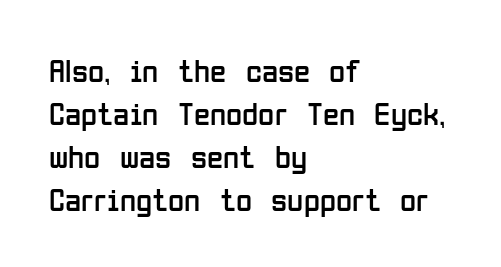
{"serif": "no", "italic": "no", "bold": "no", "weight": "regular", "width": "condensed", "stroke_contrast": "low", "x_height": "medium", "monospaced": "no", "underline": "no", "align": "left", "line_spacing": "normal", "line_spacing_ratio": 1.3, "letter_spacing": "normal", "letter_spacing_em": 0.0, "glyph_px": 33}
